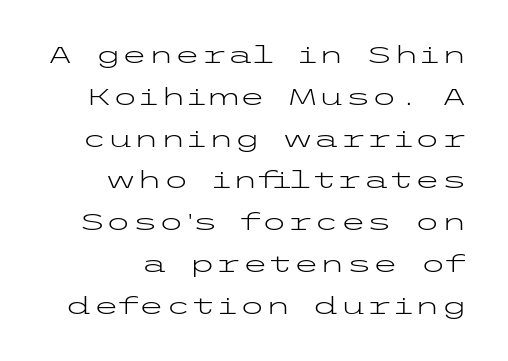
The image shows 24 px text type, upright; set right-aligned, line spacing 1.74x, normal letter spacing, not underlined.
